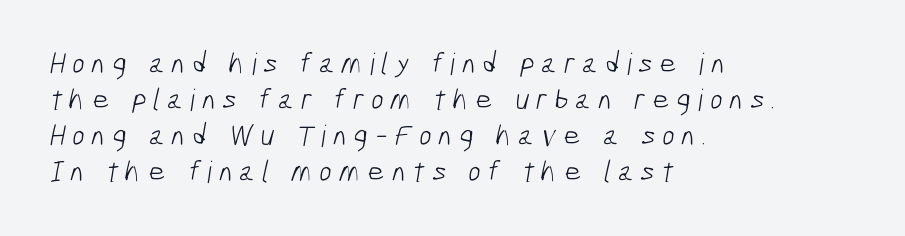
{"serif": "no", "bold": "no", "weight": "light", "width": "condensed", "stroke_contrast": "low", "x_height": "medium", "monospaced": "no", "underline": "no", "align": "left", "line_spacing_ratio": 1.2, "letter_spacing": "wide", "letter_spacing_em": 0.23, "glyph_px": 30}
